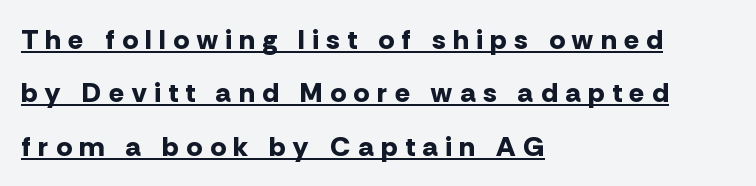
Q: Is the text bold? A: Yes.
Q: Is the text italic (slanted)? A: No, it is upright.
Q: Is the typeface a serif or a sans-serif typeface? A: Sans-serif.
Q: Is the text underlined? A: Yes.
Q: How is the paragraph aligned? A: Left-aligned.
Q: Is the spacing between letters normal or unusually wide? A: Unusually wide.
Q: Is the spacing between lines tight, normal or loose? A: Loose.
Q: Width (condensed, normal, or wide)? A: Normal.
Q: Stroke contrast? A: Low.
Q: x-height? A: Medium.
Q: Monospaced? A: No.
